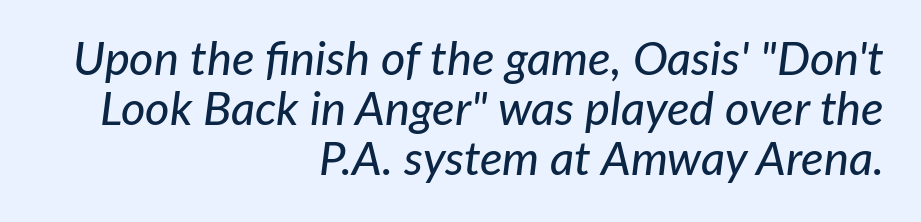
Q: Is the text italic (slanted)? A: Yes, it leans right by about 7 degrees.
Q: Is the text underlined? A: No.
Q: How is the paragraph aligned? A: Right-aligned.
Q: Is the spacing between letters normal or unusually wide? A: Normal.
Q: Is the spacing between lines tight, normal or loose? A: Tight.
Q: Width (condensed, normal, or wide)? A: Normal.
Q: Stroke contrast? A: Low.
Q: x-height? A: Medium.
Q: Monospaced? A: No.
